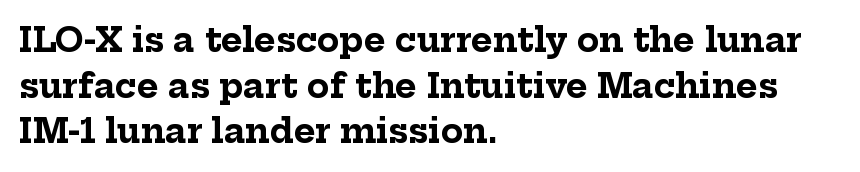
{"serif": "yes", "italic": "no", "bold": "yes", "weight": "bold", "width": "normal", "stroke_contrast": "low", "x_height": "medium", "monospaced": "no", "underline": "no", "align": "left", "line_spacing": "normal", "line_spacing_ratio": 1.38, "letter_spacing": "normal", "letter_spacing_em": 0.0, "glyph_px": 33}
